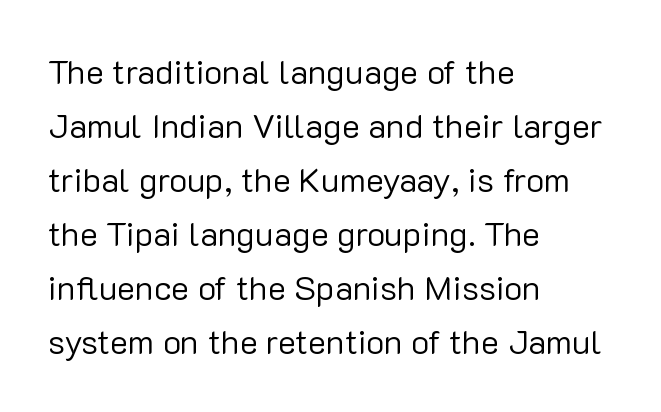
{"serif": "no", "italic": "no", "bold": "no", "weight": "regular", "width": "normal", "stroke_contrast": "low", "x_height": "medium", "monospaced": "no", "underline": "no", "align": "left", "line_spacing": "normal", "line_spacing_ratio": 1.59, "letter_spacing": "normal", "letter_spacing_em": 0.0, "glyph_px": 34}
